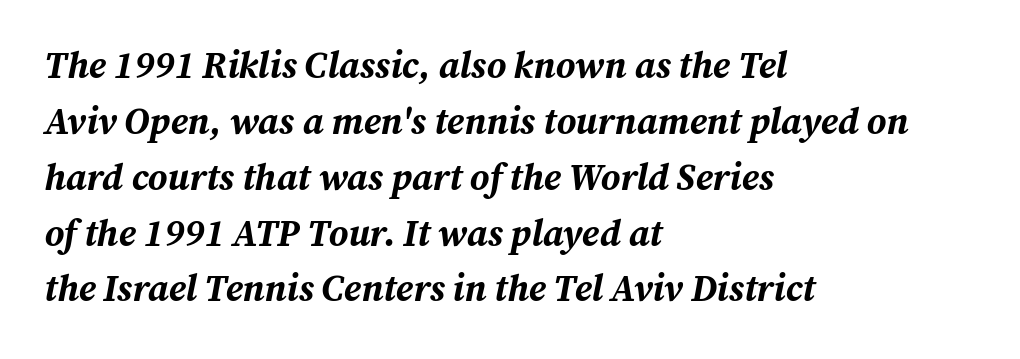
In terms of letterspacing, this is plain default setting. The passage shown is typed in a proportional face where columns would drift. What's the leading like? Ordinary, nothing unusual. Looking at the ascenders, they clearly lean.
